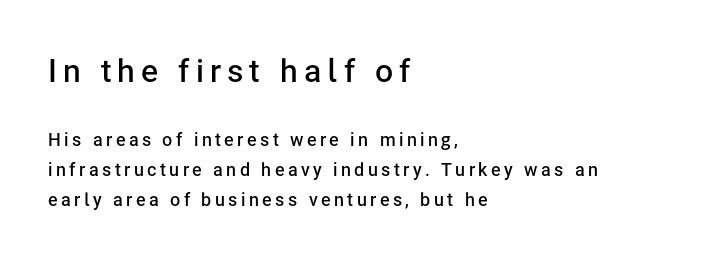
The image shows 32 px semibold sans-serif type, upright; set left-aligned, normal line spacing (1.67x), not underlined; the first (top) block is 1.78x larger; low stroke contrast and a medium x-height.
